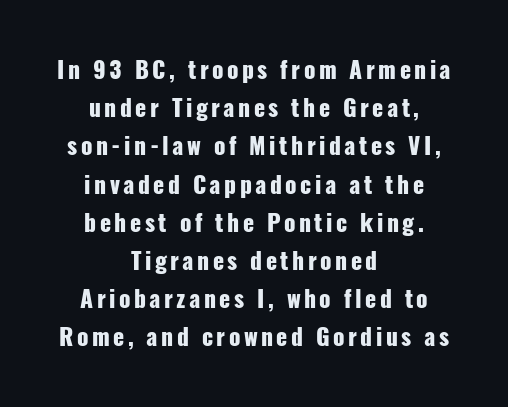
The image shows 23 px bold type, upright; set centered, normal line spacing (1.66x), not underlined.
